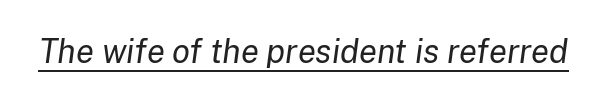
Q: Is the text bold? A: No.
Q: Is the text italic (slanted)? A: Yes, it leans right by about 8 degrees.
Q: Is the text underlined? A: Yes.
Q: Is the spacing between letters normal or unusually wide? A: Normal.
Q: Width (condensed, normal, or wide)? A: Normal.
Q: Stroke contrast? A: Low.
Q: x-height? A: Medium.
Q: Monospaced? A: No.
